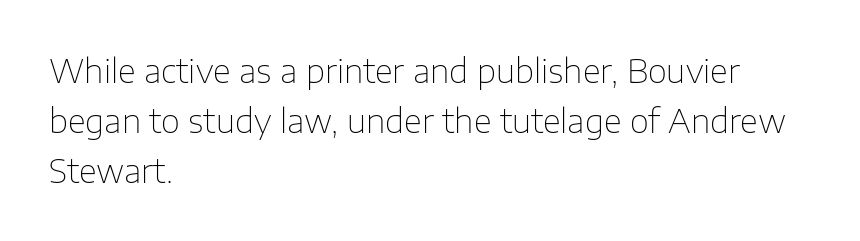
The image shows 33 px thin sans-serif type, upright; set left-aligned, normal line spacing (1.52x), normal letter spacing, not underlined; low stroke contrast and a medium x-height.
